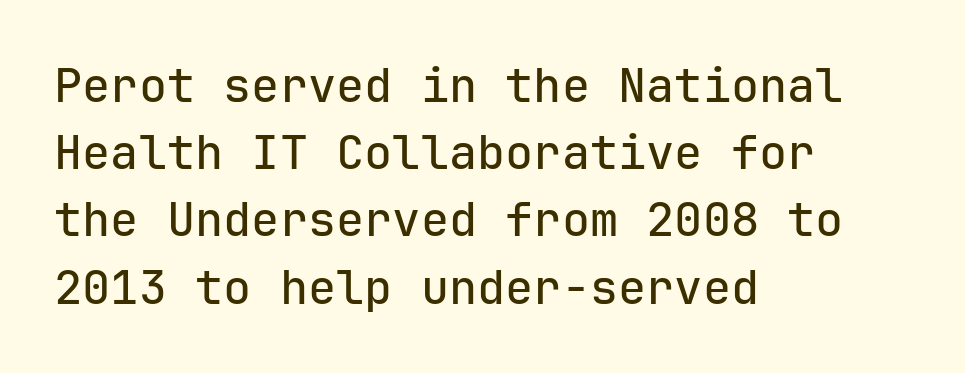
Q: Is the text italic (slanted)? A: No, it is upright.
Q: Is the typeface a serif or a sans-serif typeface? A: Sans-serif.
Q: Is the text underlined? A: No.
Q: How is the paragraph aligned? A: Left-aligned.
Q: Is the spacing between letters normal or unusually wide? A: Normal.
Q: Is the spacing between lines tight, normal or loose? A: Normal.
Q: Width (condensed, normal, or wide)? A: Normal.
Q: Stroke contrast? A: Low.
Q: x-height? A: Medium.
Q: Monospaced? A: Yes.
